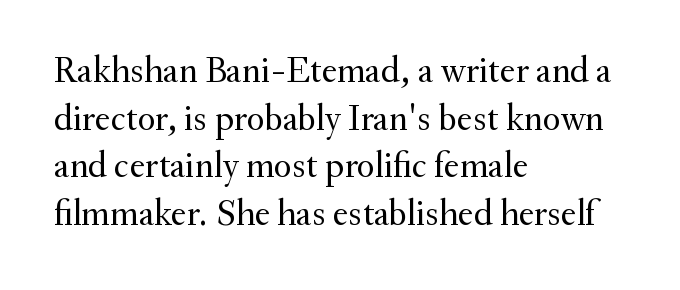
The image shows 37 px regular-weight serif type, upright; set left-aligned, normal line spacing (1.29x), normal letter spacing, not underlined; medium stroke contrast and a small x-height.
